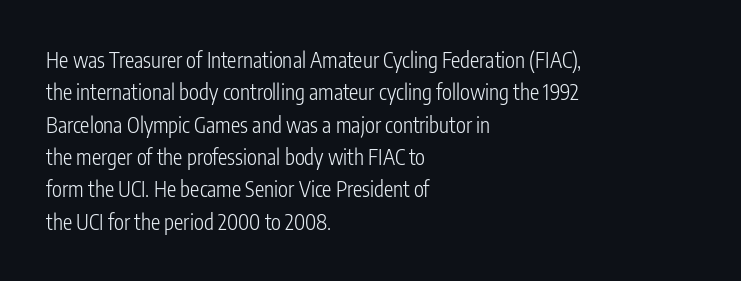
The image shows 21 px text type, upright; set left-aligned, normal line spacing (1.54x), normal letter spacing, not underlined.
